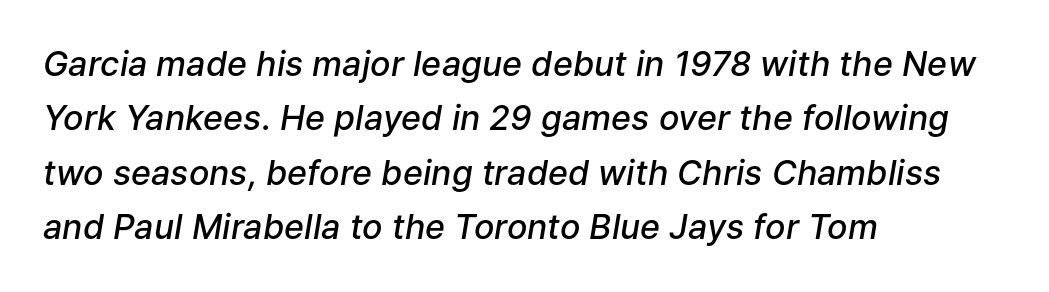
The strokes are fattened partway — semibold, not bold. Typeset ragged right — the left edge is the straight one. A typesetter would call this leading conventional body-copy spacing. No extra tracking has been applied to these lines.
